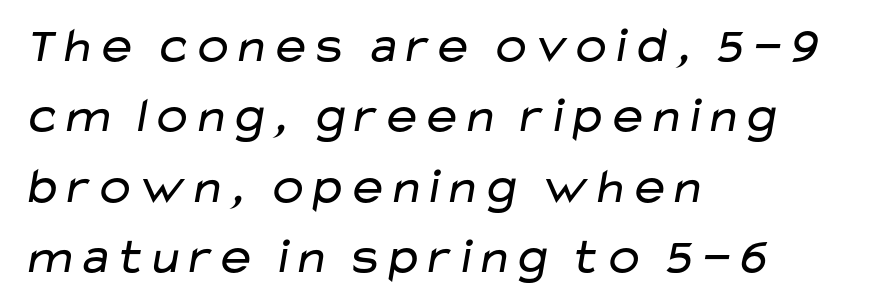
The image shows 50 px regular-weight, wide sans-serif type; set left-aligned, normal line spacing (1.41x), normal letter spacing, not underlined; low stroke contrast and a medium x-height.
